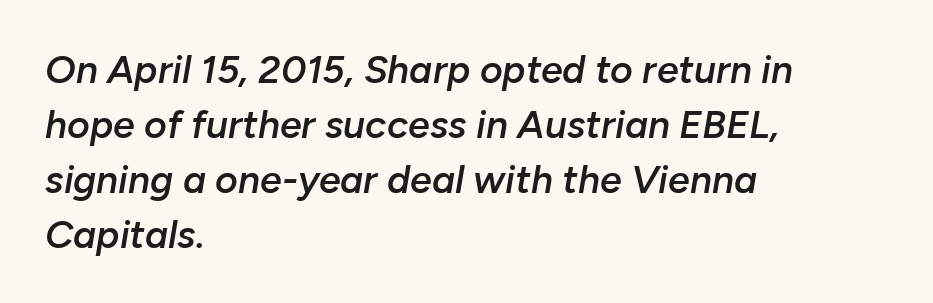
The image shows 39 px semibold type, italic (leaning right); set left-aligned, normal line spacing (1.41x), normal letter spacing, not underlined; low stroke contrast and a medium x-height.
